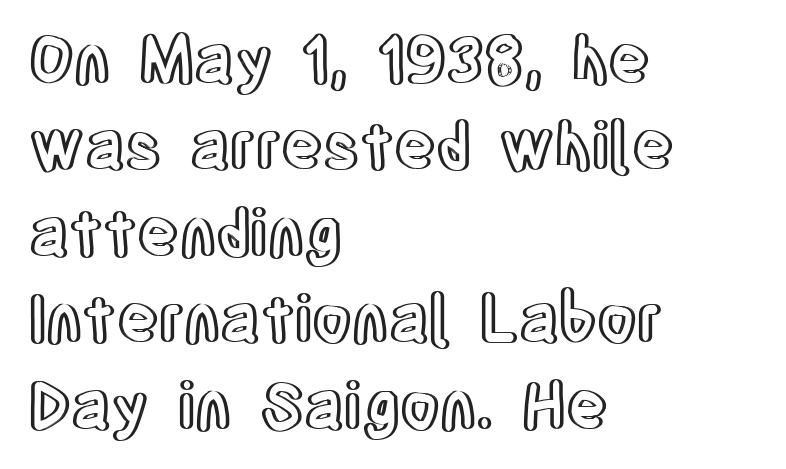
The lettering holds an erect, upright posture throughout. The lines sit at an ordinary, default distance from one another. These lines stack with their left ends in a neat column. What stands out about the letter spacing? Nothing — it is the standard amount. The passage shown is typed in a proportional face where columns would drift.
